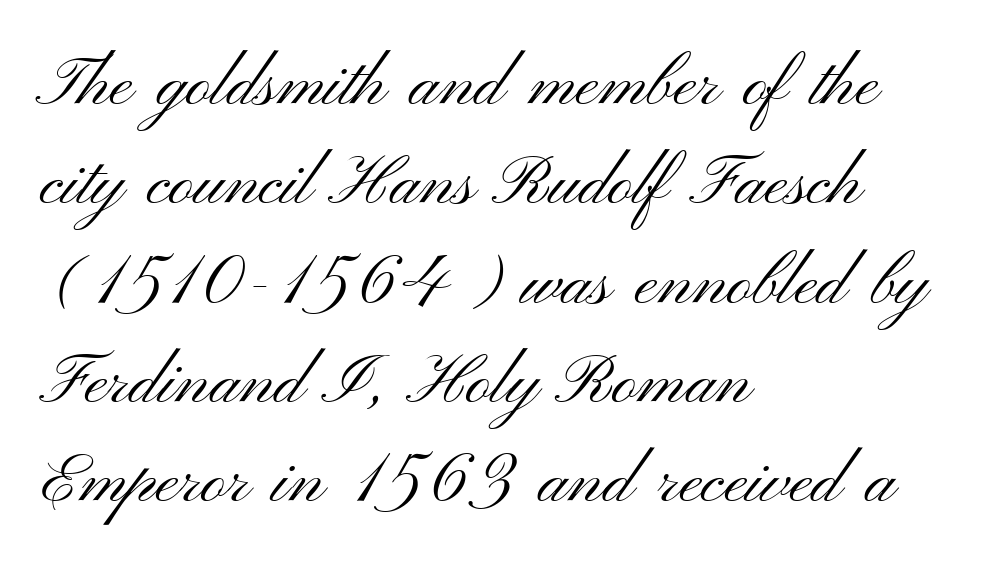
{"serif": "no", "bold": "no", "weight": "light", "width": "wide", "stroke_contrast": "medium", "x_height": "small", "monospaced": "no", "underline": "no", "align": "left", "line_spacing": "normal", "line_spacing_ratio": 1.44, "letter_spacing": "normal", "letter_spacing_em": 0.0, "glyph_px": 69}
